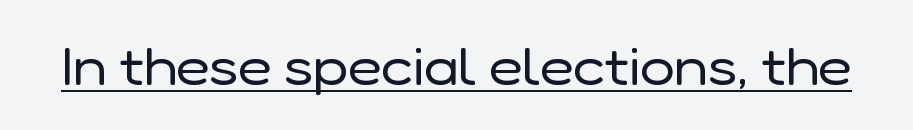
The image shows 52 px regular-weight sans-serif type, upright; set normal letter spacing, underlined; low stroke contrast and a medium x-height.
